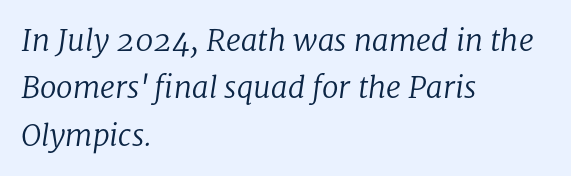
Q: Is the text bold? A: No.
Q: Is the text italic (slanted)? A: Yes, it leans right by about 8 degrees.
Q: Is the typeface a serif or a sans-serif typeface? A: Serif.
Q: Is the text underlined? A: No.
Q: How is the paragraph aligned? A: Left-aligned.
Q: Is the spacing between letters normal or unusually wide? A: Normal.
Q: Is the spacing between lines tight, normal or loose? A: Normal.
Q: Width (condensed, normal, or wide)? A: Normal.
Q: Stroke contrast? A: Low.
Q: x-height? A: Medium.
Q: Monospaced? A: No.
